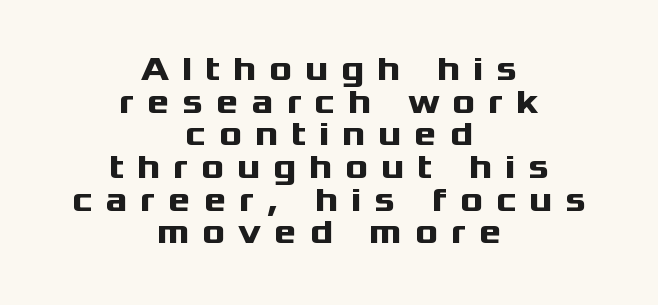
{"serif": "no", "italic": "no", "bold": "yes", "weight": "heavy", "width": "wide", "stroke_contrast": "medium", "x_height": "medium", "monospaced": "no", "underline": "no", "align": "center", "line_spacing": "tight", "line_spacing_ratio": 0.96, "letter_spacing": "wide", "letter_spacing_em": 0.38, "glyph_px": 34}
